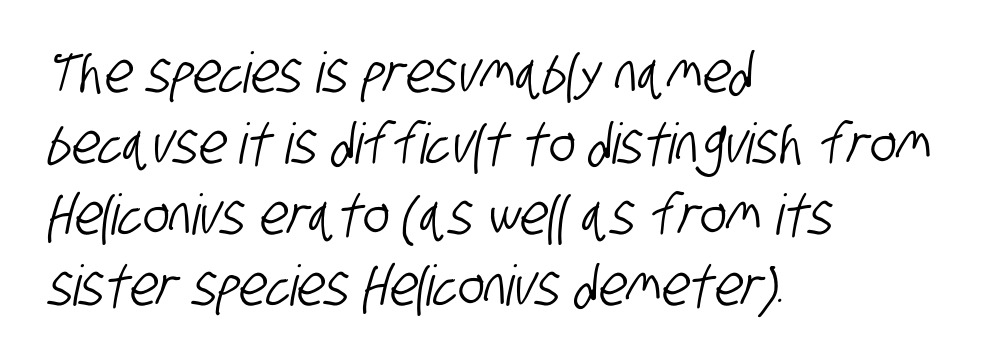
{"serif": "no", "width": "condensed", "stroke_contrast": "low", "x_height": "large", "monospaced": "no", "underline": "no", "align": "left", "line_spacing": "normal", "line_spacing_ratio": 1.27, "letter_spacing": "normal", "letter_spacing_em": 0.0, "glyph_px": 56}
